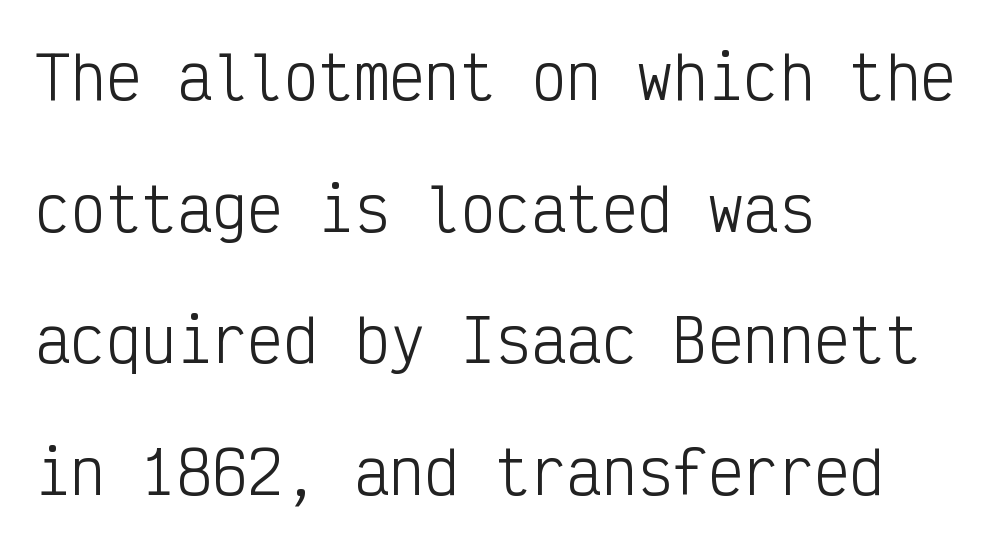
Quick note: underline off. Every character here occupies the same horizontal width, giving the sample a typewriter-like rhythm. This sample is left-justified, so line endings fall wherever the words run out. The letters stand straight up with perfectly vertical stems.
